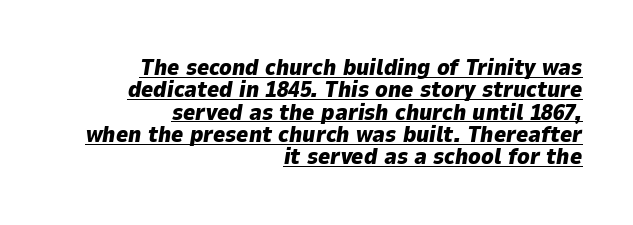
Q: Is the text bold? A: Yes.
Q: Is the text italic (slanted)? A: Yes, it leans right by about 9 degrees.
Q: Is the text underlined? A: Yes.
Q: How is the paragraph aligned? A: Right-aligned.
Q: Is the spacing between letters normal or unusually wide? A: Normal.
Q: Is the spacing between lines tight, normal or loose? A: Tight.
